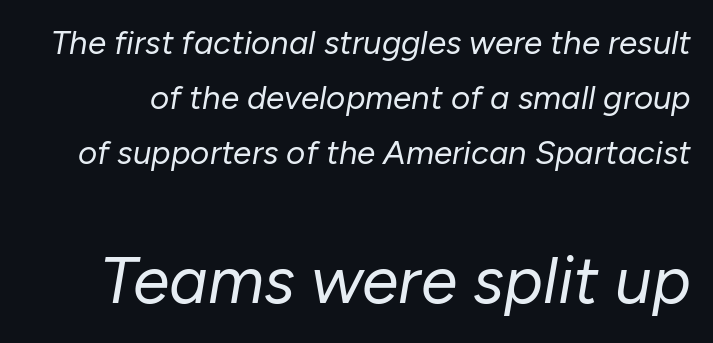
Q: Is the text bold? A: No.
Q: Is the text italic (slanted)? A: Yes, it leans right by about 10 degrees.
Q: Is the text underlined? A: No.
Q: Is the spacing between letters normal or unusually wide? A: Normal.
Q: Is the spacing between lines tight, normal or loose? A: Normal.
Q: Which block of text is set in a larger size, the first (top) or the second (bottom)? A: The second (bottom) one.
Q: Width (condensed, normal, or wide)? A: Normal.
Q: Stroke contrast? A: Low.
Q: x-height? A: Medium.
Q: Monospaced? A: No.
